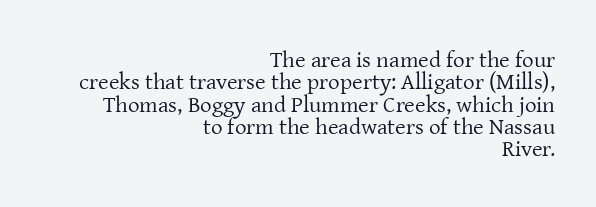
A flush-right, rag-left setting is used for this passage. Glyph-to-glyph distance matches everyday printed text. Line spacing here is tight. Compared with a typical body face, this is equally light or lighter still. Upright lettering throughout. Anything drawn beneath the words? Only blank space.
